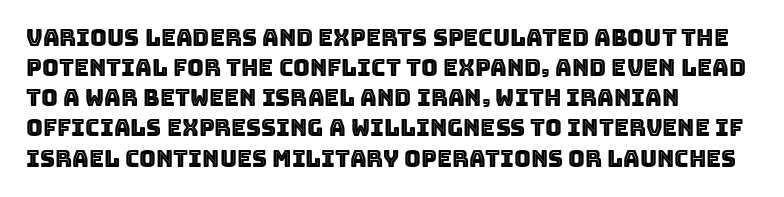
Q: Is the text italic (slanted)? A: No, it is upright.
Q: Is the text underlined? A: No.
Q: How is the paragraph aligned? A: Left-aligned.
Q: Is the spacing between letters normal or unusually wide? A: Normal.
Q: Is the spacing between lines tight, normal or loose? A: Normal.
